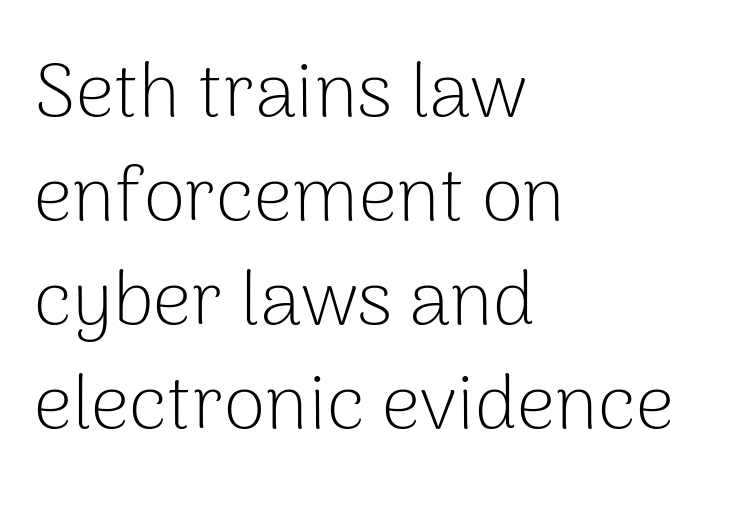
Only glyphs here, with clear space below each row. Think standard paragraph weight, or any step lighter than that. These lines are composed in type without serifs. Every row of glyphs begins at an identical x-position on the left.
